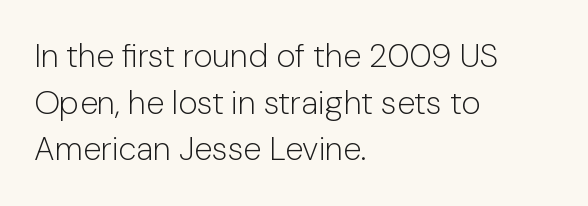
{"serif": "no", "italic": "no", "bold": "no", "weight": "light", "width": "normal", "stroke_contrast": "low", "x_height": "medium", "monospaced": "no", "underline": "no", "align": "left", "line_spacing": "normal", "line_spacing_ratio": 1.41, "letter_spacing": "normal", "letter_spacing_em": 0.0, "glyph_px": 33}
